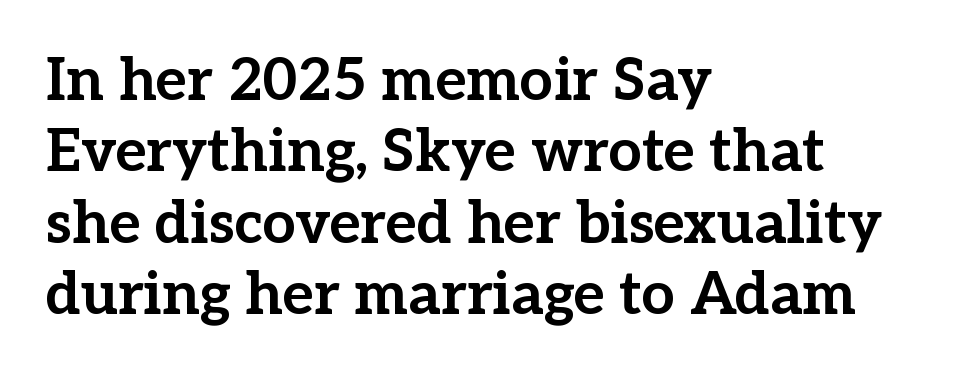
The image shows 59 px bold serif type, upright; set left-aligned, line spacing 1.21x, normal letter spacing, not underlined; low stroke contrast and a medium x-height.
